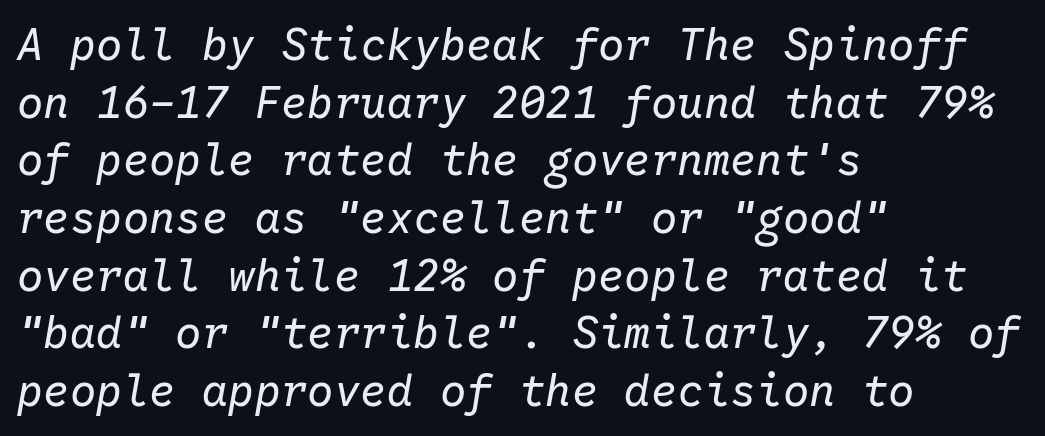
{"italic": "yes", "lean": "right", "slant_degrees": 10, "bold": "no", "weight": "regular", "width": "normal", "stroke_contrast": "low", "x_height": "medium", "monospaced": "yes", "underline": "no", "align": "left", "line_spacing": "normal", "line_spacing_ratio": 1.31, "letter_spacing": "normal", "letter_spacing_em": 0.0, "glyph_px": 44}
